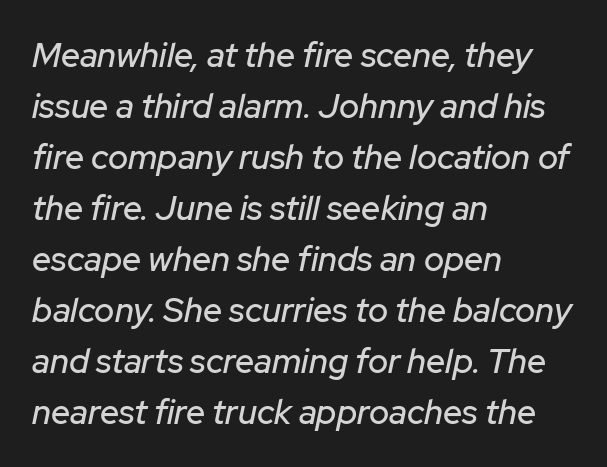
{"italic": "yes", "lean": "right", "slant_degrees": 12, "width": "normal", "stroke_contrast": "low", "x_height": "medium", "monospaced": "no", "underline": "no", "align": "left", "line_spacing": "normal", "line_spacing_ratio": 1.5, "letter_spacing": "normal", "letter_spacing_em": 0.0, "glyph_px": 34}
